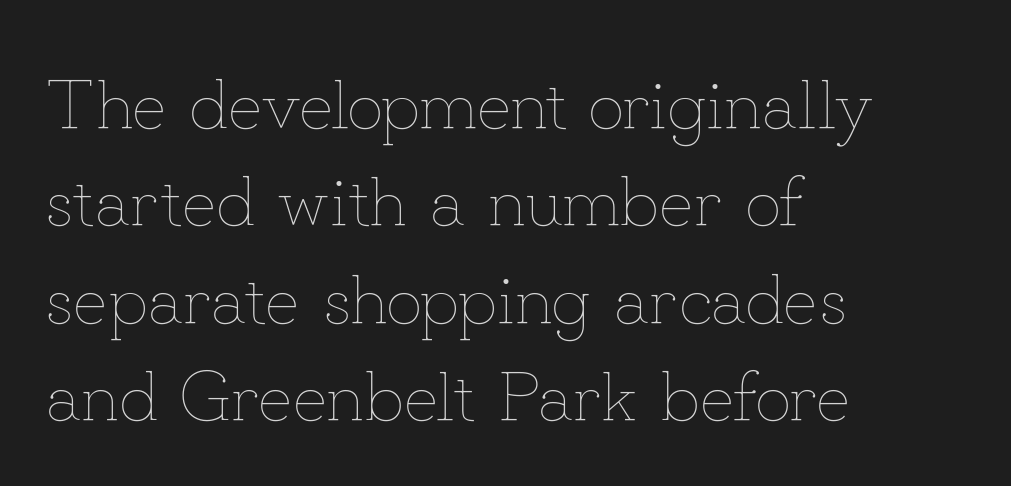
{"italic": "no", "bold": "no", "weight": "thin", "width": "normal", "stroke_contrast": "low", "x_height": "small", "monospaced": "no", "underline": "no", "align": "left", "line_spacing": "normal", "line_spacing_ratio": 1.37, "letter_spacing": "normal", "letter_spacing_em": 0.0, "glyph_px": 71}
